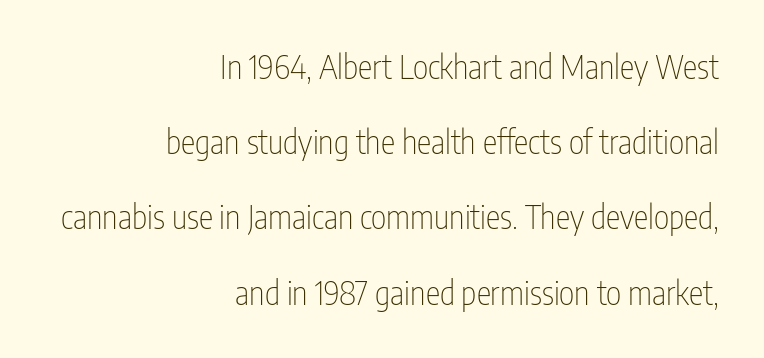
Q: Is the text bold? A: No.
Q: Is the text italic (slanted)? A: No, it is upright.
Q: Is the typeface a serif or a sans-serif typeface? A: Sans-serif.
Q: Is the text underlined? A: No.
Q: How is the paragraph aligned? A: Right-aligned.
Q: Is the spacing between letters normal or unusually wide? A: Normal.
Q: Is the spacing between lines tight, normal or loose? A: Loose.
Q: Width (condensed, normal, or wide)? A: Condensed.
Q: Stroke contrast? A: Low.
Q: x-height? A: Medium.
Q: Monospaced? A: No.
